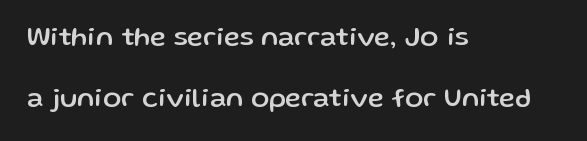
The image shows 27 px text type, upright; set left-aligned, loose line spacing (2.27x), normal letter spacing, not underlined.
